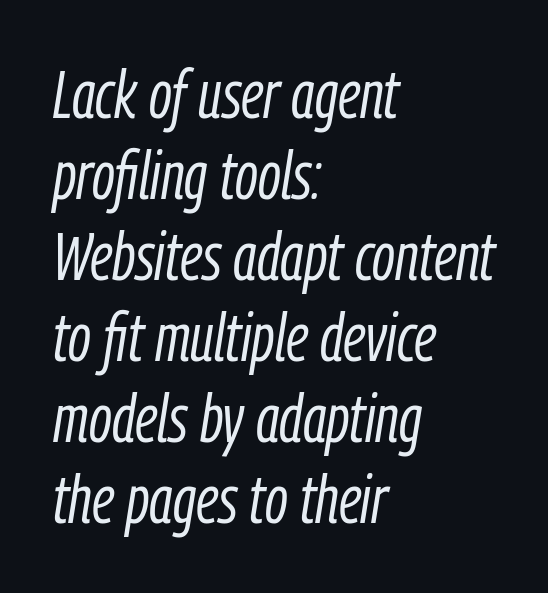
Q: Is the text bold? A: No.
Q: Is the text italic (slanted)? A: Yes, it leans right by about 9 degrees.
Q: Is the text underlined? A: No.
Q: How is the paragraph aligned? A: Left-aligned.
Q: Is the spacing between letters normal or unusually wide? A: Normal.
Q: Width (condensed, normal, or wide)? A: Condensed.
Q: Stroke contrast? A: Low.
Q: x-height? A: Medium.
Q: Monospaced? A: No.
